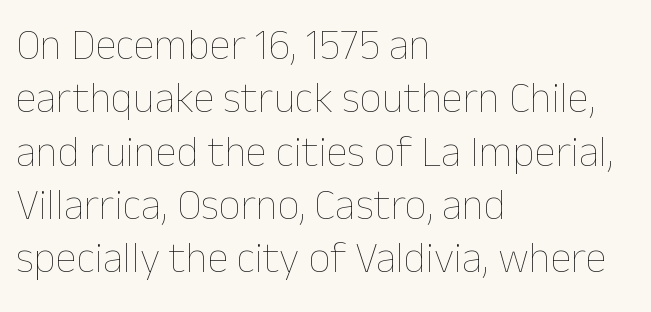
Q: Is the text bold? A: No.
Q: Is the text italic (slanted)? A: No, it is upright.
Q: Is the text underlined? A: No.
Q: How is the paragraph aligned? A: Left-aligned.
Q: Is the spacing between letters normal or unusually wide? A: Normal.
Q: Width (condensed, normal, or wide)? A: Normal.
Q: Stroke contrast? A: Low.
Q: x-height? A: Medium.
Q: Monospaced? A: No.
